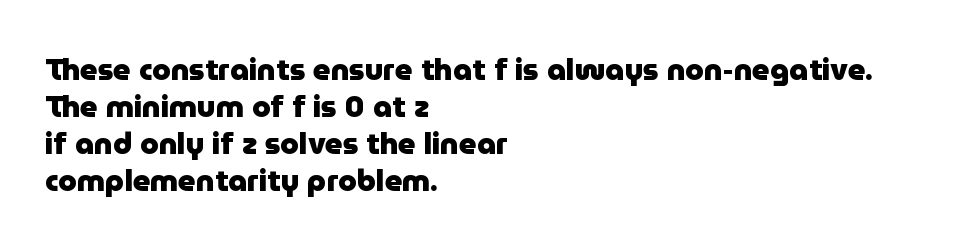
The image shows 30 px heavy sans-serif type, upright; set left-aligned, line spacing 1.23x, normal letter spacing, not underlined; low stroke contrast and a medium x-height.
